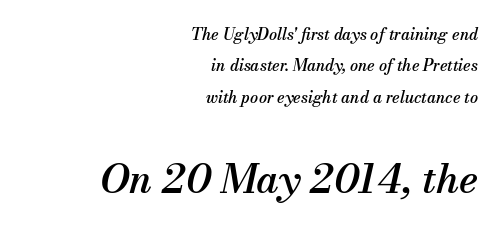
Q: Is the text italic (slanted)? A: Yes, it leans right by about 13 degrees.
Q: Is the typeface a serif or a sans-serif typeface? A: Serif.
Q: Is the text underlined? A: No.
Q: How is the paragraph aligned? A: Right-aligned.
Q: Is the spacing between letters normal or unusually wide? A: Normal.
Q: Is the spacing between lines tight, normal or loose? A: Loose.
Q: Which block of text is set in a larger size, the first (top) or the second (bottom)? A: The second (bottom) one.
Q: Width (condensed, normal, or wide)? A: Normal.
Q: Stroke contrast? A: Medium.
Q: x-height? A: Small.
Q: Monospaced? A: No.
